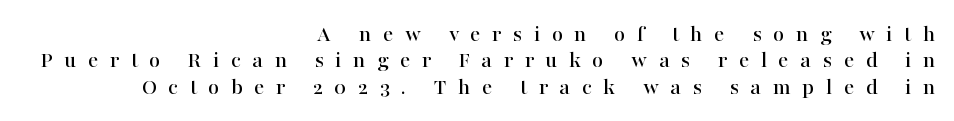
{"italic": "no", "underline": "no", "align": "right", "line_spacing": "tight", "line_spacing_ratio": 1.1, "letter_spacing": "wide", "letter_spacing_em": 0.48, "glyph_px": 24}
